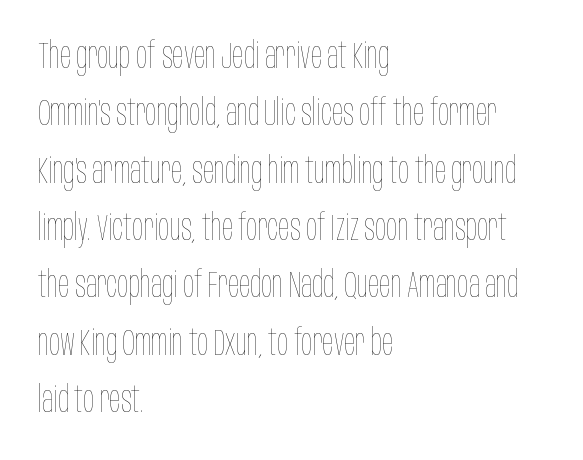
Q: Is the text bold? A: No.
Q: Is the text italic (slanted)? A: No, it is upright.
Q: Is the text underlined? A: No.
Q: How is the paragraph aligned? A: Left-aligned.
Q: Is the spacing between letters normal or unusually wide? A: Normal.
Q: Is the spacing between lines tight, normal or loose? A: Normal.
Q: Width (condensed, normal, or wide)? A: Condensed.
Q: Stroke contrast? A: Low.
Q: x-height? A: Large.
Q: Monospaced? A: No.
